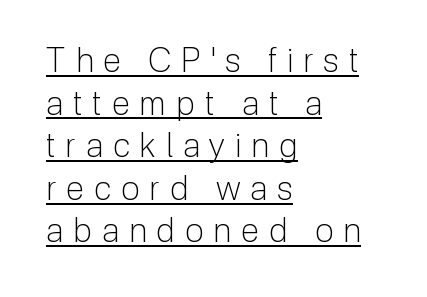
{"serif": "no", "italic": "no", "bold": "no", "weight": "light", "width": "normal", "stroke_contrast": "low", "x_height": "medium", "monospaced": "no", "underline": "yes", "align": "left", "line_spacing": "normal", "line_spacing_ratio": 1.29, "letter_spacing": "wide", "letter_spacing_em": 0.31, "glyph_px": 33}
